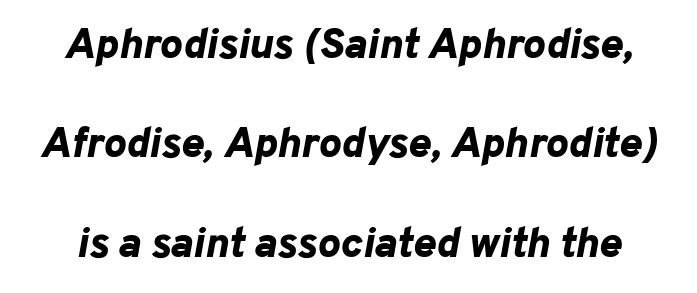
{"italic": "yes", "lean": "right", "slant_degrees": 10, "bold": "yes", "weight": "bold", "width": "normal", "stroke_contrast": "low", "x_height": "medium", "monospaced": "no", "underline": "no", "line_spacing": "loose", "line_spacing_ratio": 2.31, "letter_spacing": "normal", "letter_spacing_em": 0.0, "glyph_px": 43}
